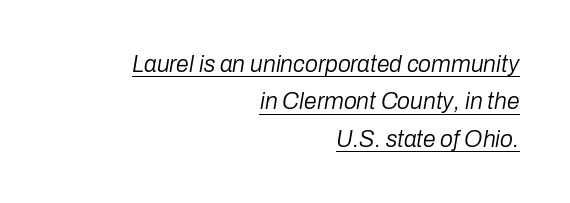
Q: Is the text bold? A: No.
Q: Is the text italic (slanted)? A: Yes, it leans right by about 10 degrees.
Q: Is the text underlined? A: Yes.
Q: How is the paragraph aligned? A: Right-aligned.
Q: Is the spacing between letters normal or unusually wide? A: Normal.
Q: Is the spacing between lines tight, normal or loose? A: Normal.
